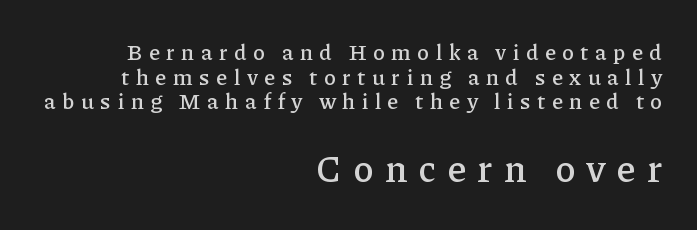
Regarding leading, the lines here are crowded together. The rendering uses natural spacing where letterforms have individual widths. The space beneath each line is pristine and unruled. Block two is the big one; block one sits smaller above it. The rendering anchors every line to the right-hand side. These lines are composed in type with serifs.
